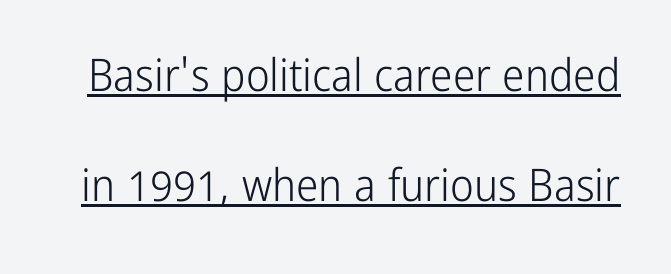
The image shows 45 px light, condensed sans-serif type, upright; set loose line spacing (2.44x), normal letter spacing, underlined; low stroke contrast and a medium x-height.
